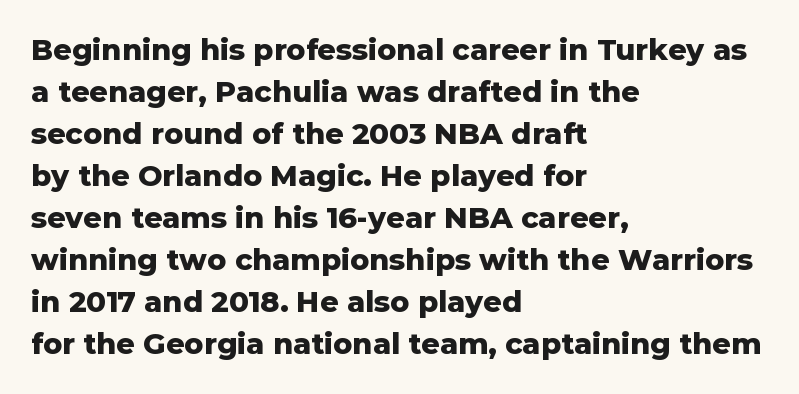
{"serif": "no", "italic": "no", "bold": "yes", "weight": "heavy", "width": "normal", "stroke_contrast": "low", "x_height": "medium", "monospaced": "no", "underline": "no", "align": "left", "line_spacing": "normal", "line_spacing_ratio": 1.45, "letter_spacing": "normal", "letter_spacing_em": 0.0, "glyph_px": 29}
